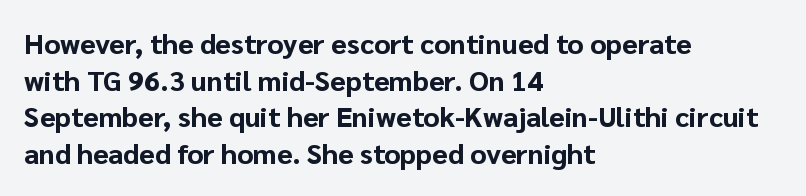
{"serif": "no", "italic": "no", "bold": "yes", "weight": "bold", "width": "normal", "stroke_contrast": "low", "x_height": "medium", "monospaced": "no", "underline": "no", "align": "left", "line_spacing": "normal", "line_spacing_ratio": 1.31, "letter_spacing": "normal", "letter_spacing_em": 0.0, "glyph_px": 28}
